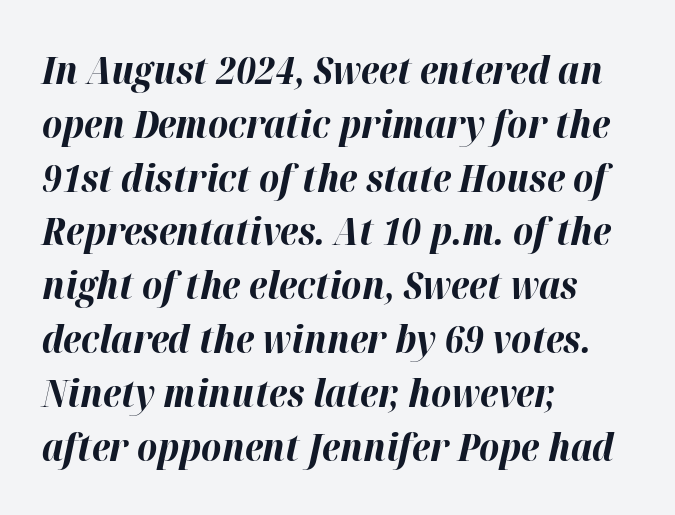
{"italic": "yes", "lean": "right", "slant_degrees": 12, "bold": "yes", "weight": "bold", "width": "normal", "stroke_contrast": "high", "x_height": "medium", "monospaced": "no", "underline": "no", "align": "left", "line_spacing": "normal", "line_spacing_ratio": 1.38, "letter_spacing": "normal", "letter_spacing_em": 0.0, "glyph_px": 39}
